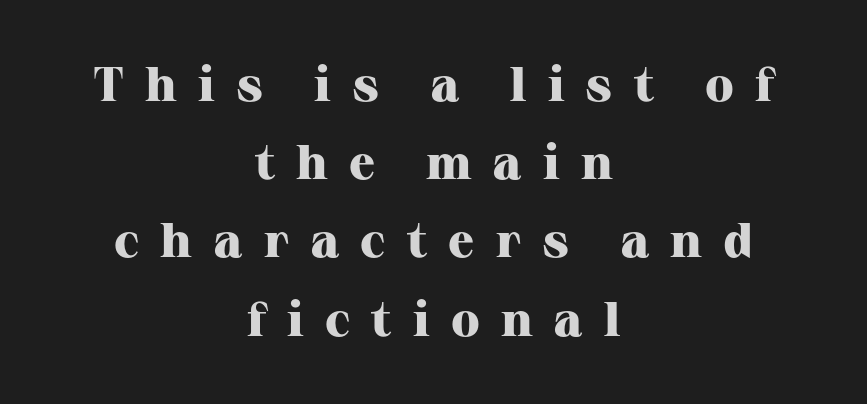
Q: Is the text bold? A: Yes.
Q: Is the text italic (slanted)? A: No, it is upright.
Q: Is the typeface a serif or a sans-serif typeface? A: Serif.
Q: Is the text underlined? A: No.
Q: How is the paragraph aligned? A: Centered.
Q: Is the spacing between letters normal or unusually wide? A: Unusually wide.
Q: Is the spacing between lines tight, normal or loose? A: Normal.
Q: Width (condensed, normal, or wide)? A: Normal.
Q: Stroke contrast? A: High.
Q: x-height? A: Medium.
Q: Monospaced? A: No.
